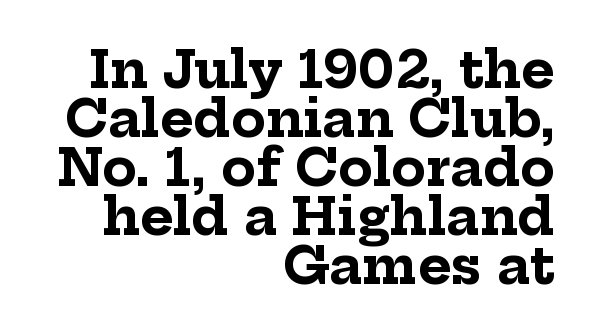
{"serif": "yes", "italic": "no", "bold": "yes", "weight": "bold", "width": "normal", "stroke_contrast": "low", "x_height": "medium", "monospaced": "no", "underline": "no", "align": "right", "line_spacing": "tight", "line_spacing_ratio": 0.96, "letter_spacing": "normal", "letter_spacing_em": 0.0, "glyph_px": 51}
